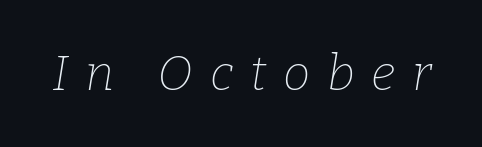
{"serif": "yes", "italic": "yes", "lean": "right", "slant_degrees": 9, "bold": "no", "weight": "thin", "width": "normal", "stroke_contrast": "low", "x_height": "medium", "monospaced": "no", "underline": "no", "letter_spacing": "wide", "letter_spacing_em": 0.34, "glyph_px": 49}
